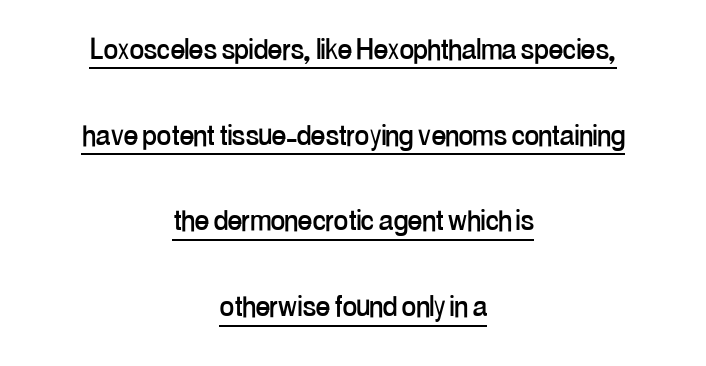
The specimen reads as upright at a glance. Leading: increased. Do the characters align in a grid? No, the font is proportional. Are there feet on the stems? There aren't — it's a sans. A typographer would call this underscored text. A centered setting, common on invitations and titles, is used for this passage.
